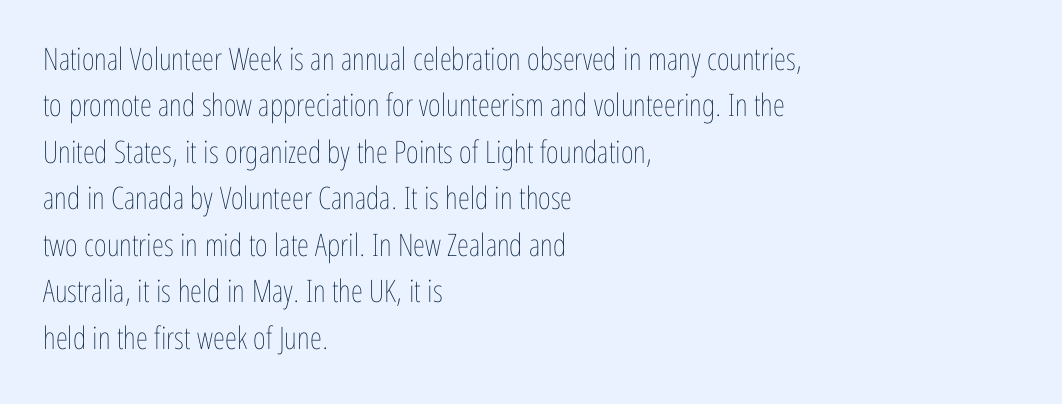
The image shows 31 px thin, condensed type, upright; set left-aligned, normal line spacing (1.5x), normal letter spacing, not underlined; low stroke contrast and a medium x-height.
